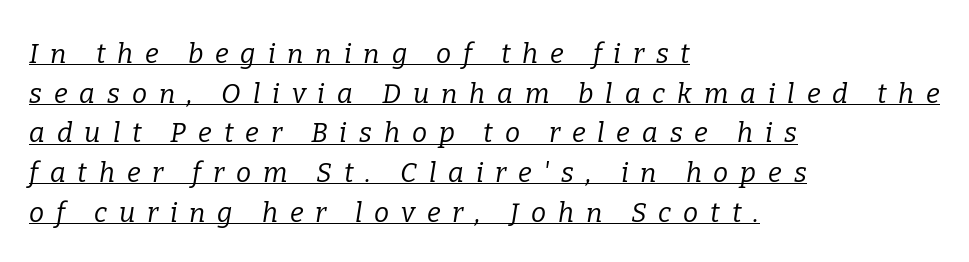
{"italic": "yes", "lean": "right", "slant_degrees": 9, "bold": "no", "underline": "yes", "align": "left", "line_spacing": "normal", "line_spacing_ratio": 1.47, "letter_spacing": "wide", "letter_spacing_em": 0.44, "glyph_px": 27}
